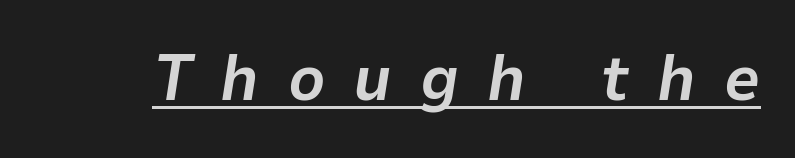
The image shows 64 px bold type, italic (leaning right); set unusually wide letter spacing (+0.44 em), underlined; low stroke contrast and a medium x-height.
